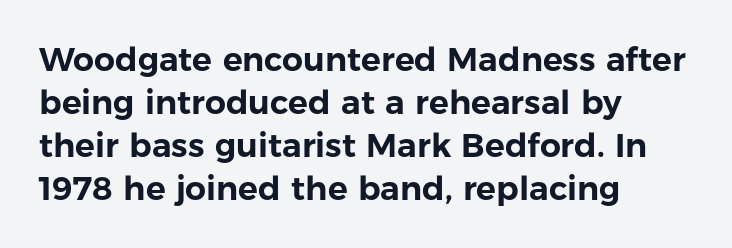
The image shows 33 px sans-serif type, upright; set left-aligned, normal line spacing (1.3x), normal letter spacing, not underlined; low stroke contrast and a medium x-height.
